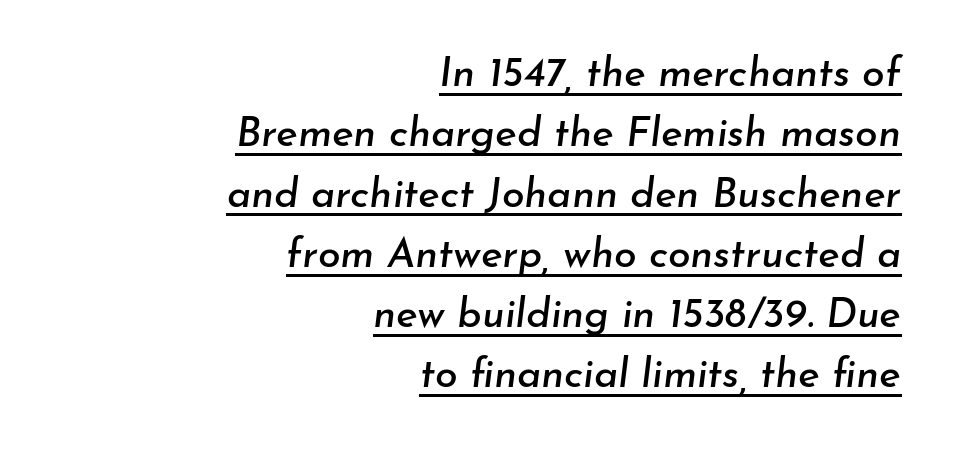
The block of text has a typical density, with ordinary space between rows. Decoration check: the copy is underlined. Caption: multi-line text, flush right, ragged left. The passage shown has conventional tracking throughout.
